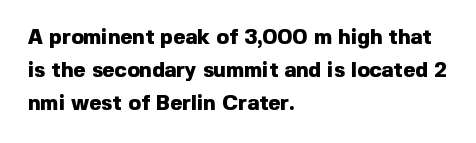
The font is running at its bold setting. Letters rest on an invisible, unmarked baseline. Students, note that the glyphs here touch the page at normal intervals. The rendering anchors every line to the left-hand side.
